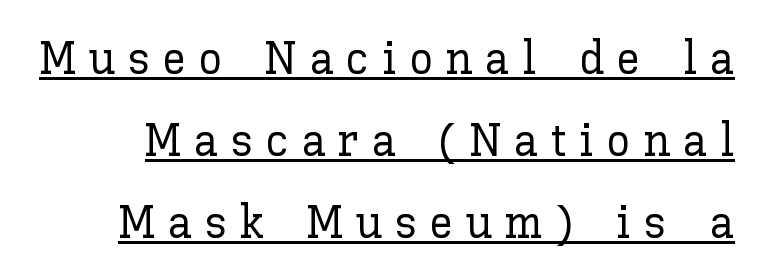
{"italic": "no", "width": "normal", "stroke_contrast": "low", "x_height": "medium", "monospaced": "no", "underline": "yes", "line_spacing_ratio": 1.74, "letter_spacing": "wide", "letter_spacing_em": 0.27, "glyph_px": 47}
